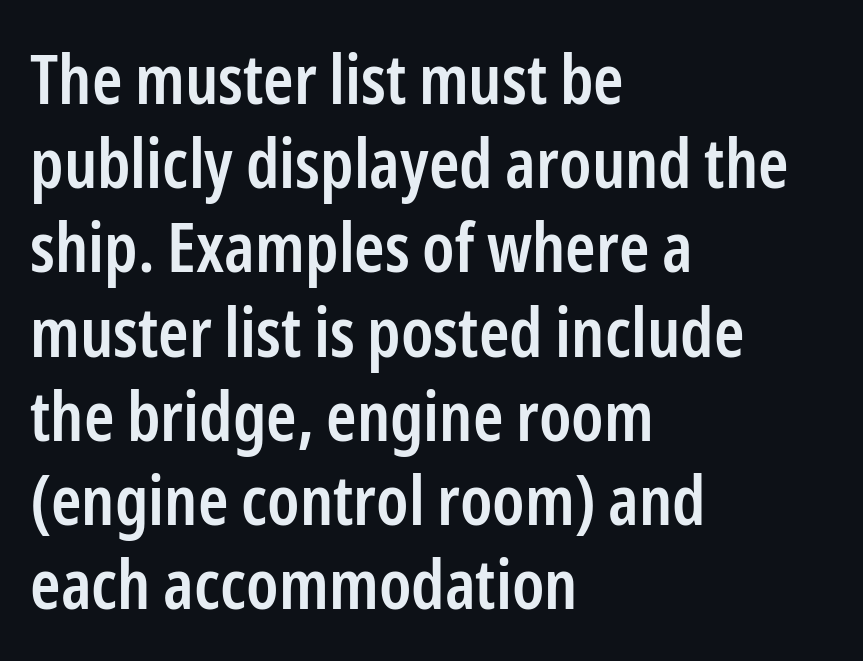
The image shows 69 px semibold, condensed sans-serif type, upright; set left-aligned, line spacing 1.22x, normal letter spacing, not underlined; low stroke contrast and a medium x-height.
